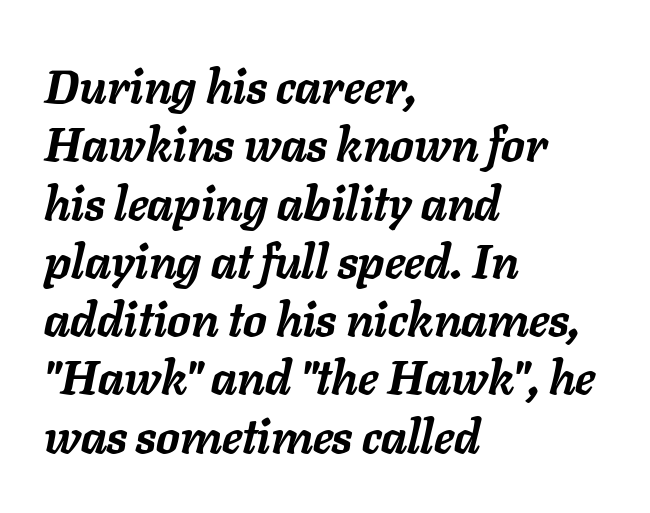
{"italic": "yes", "lean": "right", "slant_degrees": 11, "bold": "yes", "weight": "semibold", "width": "normal", "stroke_contrast": "low", "x_height": "medium", "monospaced": "no", "underline": "no", "align": "left", "line_spacing_ratio": 1.24, "letter_spacing": "normal", "letter_spacing_em": 0.0, "glyph_px": 47}
